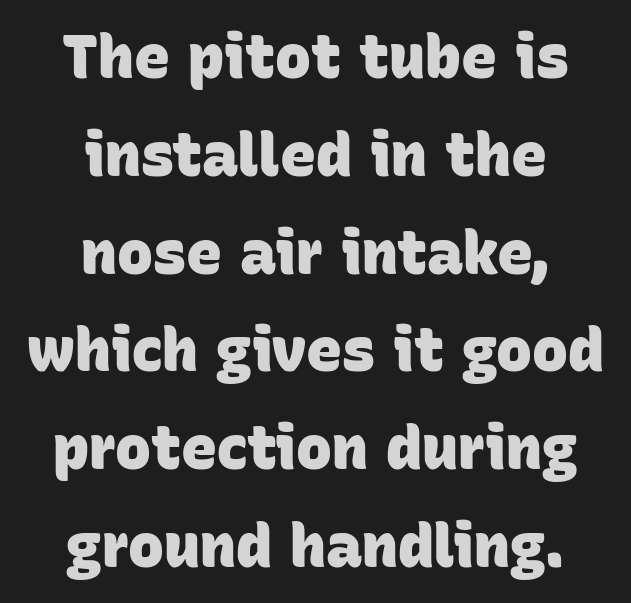
{"serif": "no", "bold": "yes", "weight": "heavy", "width": "normal", "stroke_contrast": "low", "x_height": "large", "monospaced": "no", "underline": "no", "align": "center", "line_spacing": "normal", "line_spacing_ratio": 1.63, "letter_spacing": "normal", "letter_spacing_em": 0.0, "glyph_px": 60}
